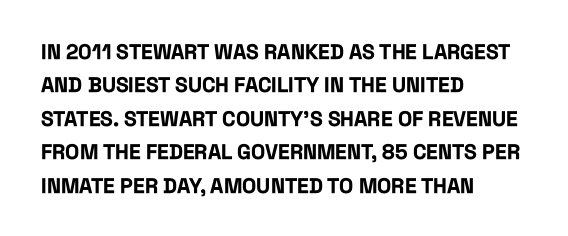
The image shows 21 px bold type, upright; set left-aligned, normal line spacing (1.59x), normal letter spacing, not underlined.
